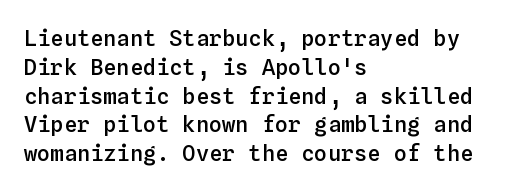
Q: Is the text bold? A: Semi-bold.
Q: Is the text italic (slanted)? A: No, it is upright.
Q: Is the text underlined? A: No.
Q: How is the paragraph aligned? A: Left-aligned.
Q: Is the spacing between letters normal or unusually wide? A: Normal.
Q: Is the spacing between lines tight, normal or loose? A: Normal.
